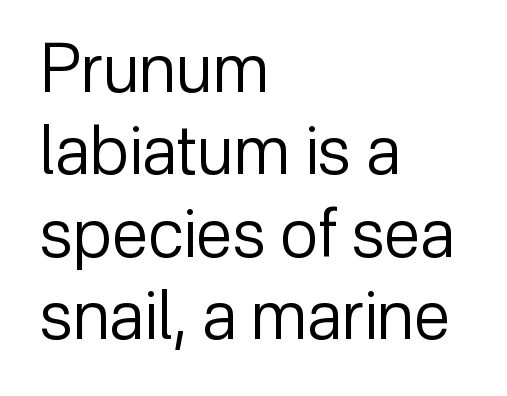
{"serif": "no", "italic": "no", "bold": "no", "weight": "regular", "width": "normal", "stroke_contrast": "low", "x_height": "medium", "monospaced": "no", "underline": "no", "align": "left", "line_spacing_ratio": 1.23, "letter_spacing": "normal", "letter_spacing_em": 0.0, "glyph_px": 67}
